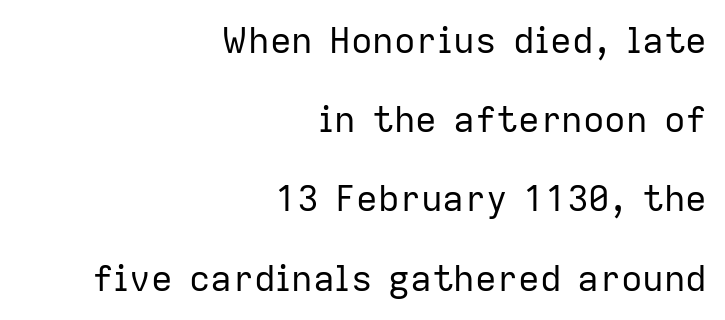
Q: Is the text bold? A: No.
Q: Is the text italic (slanted)? A: No, it is upright.
Q: Is the typeface a serif or a sans-serif typeface? A: Sans-serif.
Q: Is the text underlined? A: No.
Q: How is the paragraph aligned? A: Right-aligned.
Q: Is the spacing between letters normal or unusually wide? A: Normal.
Q: Is the spacing between lines tight, normal or loose? A: Loose.
Q: Width (condensed, normal, or wide)? A: Normal.
Q: Stroke contrast? A: Low.
Q: x-height? A: Medium.
Q: Monospaced? A: No.
